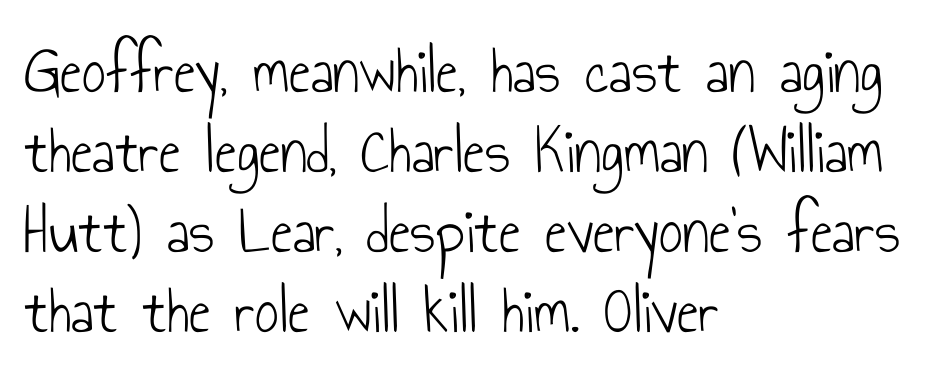
The image shows 66 px light, condensed sans-serif type, upright; set left-aligned, line spacing 1.21x, normal letter spacing, not underlined; low stroke contrast and a small x-height.
